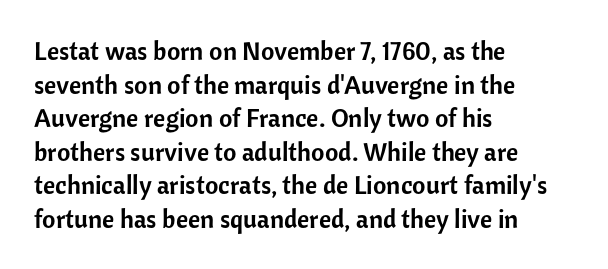
Q: Is the text italic (slanted)? A: No, it is upright.
Q: Is the text underlined? A: No.
Q: How is the paragraph aligned? A: Left-aligned.
Q: Is the spacing between letters normal or unusually wide? A: Normal.
Q: Is the spacing between lines tight, normal or loose? A: Normal.
